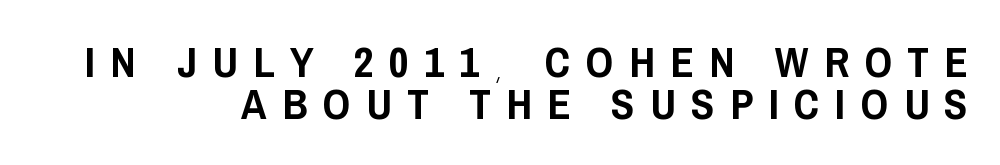
Q: Is the text italic (slanted)? A: No, it is upright.
Q: Is the typeface a serif or a sans-serif typeface? A: Sans-serif.
Q: Is the text underlined? A: No.
Q: How is the paragraph aligned? A: Right-aligned.
Q: Is the spacing between letters normal or unusually wide? A: Unusually wide.
Q: Is the spacing between lines tight, normal or loose? A: Tight.
Q: Width (condensed, normal, or wide)? A: Condensed.
Q: Stroke contrast? A: Low.
Q: x-height? A: Large.
Q: Monospaced? A: No.
